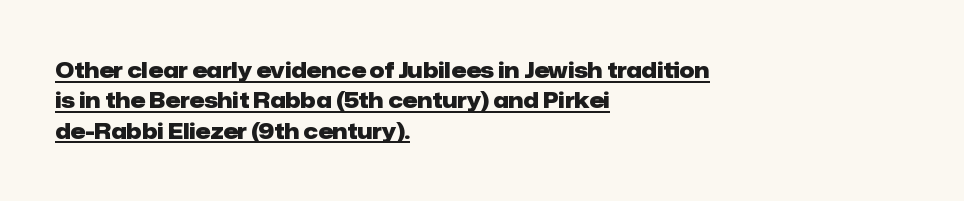
{"italic": "no", "bold": "yes", "underline": "yes", "align": "left", "line_spacing": "normal", "line_spacing_ratio": 1.45, "letter_spacing": "normal", "letter_spacing_em": 0.0, "glyph_px": 21}
